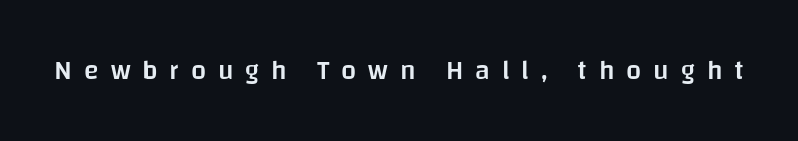
The string is rendered with underlining switched off. Bold? Not quite — semibold, heavier than regular but stopping short. Letter spacing: wide. Rendered with straight, roman letterforms.
